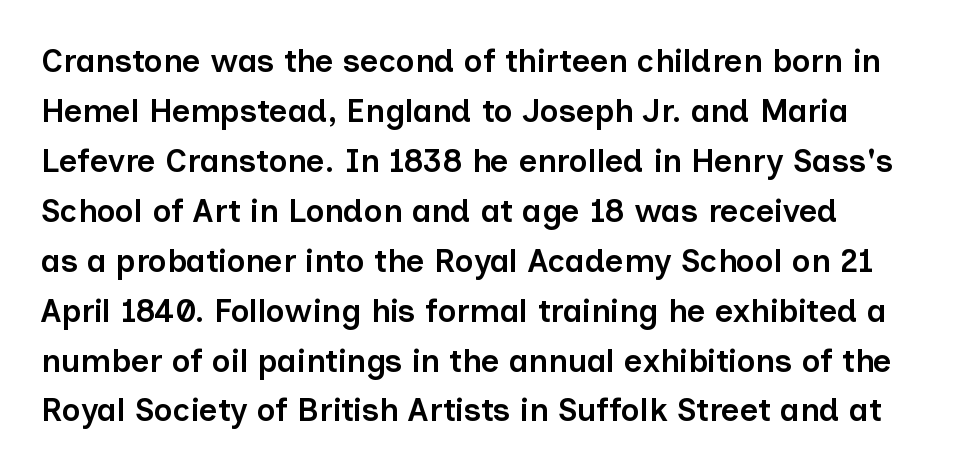
Q: Is the text bold? A: Semi-bold.
Q: Is the text italic (slanted)? A: No, it is upright.
Q: Is the typeface a serif or a sans-serif typeface? A: Sans-serif.
Q: Is the text underlined? A: No.
Q: How is the paragraph aligned? A: Left-aligned.
Q: Is the spacing between letters normal or unusually wide? A: Normal.
Q: Is the spacing between lines tight, normal or loose? A: Normal.
Q: Width (condensed, normal, or wide)? A: Normal.
Q: Stroke contrast? A: Low.
Q: x-height? A: Medium.
Q: Monospaced? A: No.
